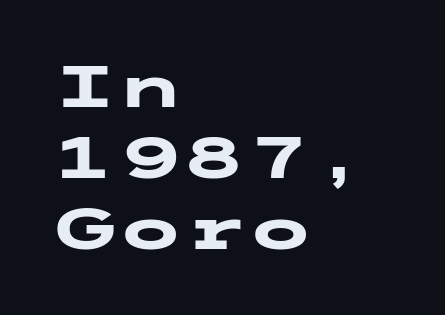
{"serif": "no", "italic": "no", "bold": "yes", "weight": "heavy", "width": "wide", "stroke_contrast": "low", "x_height": "medium", "underline": "no", "align": "left", "line_spacing_ratio": 1.2, "letter_spacing": "normal", "letter_spacing_em": 0.0, "glyph_px": 59}
